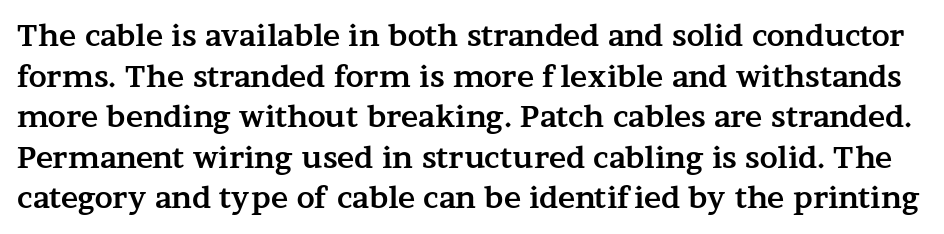
The rendering keeps characters at their native spacing. Horizontal bands of white between lines are of average thickness. A typesetter would mark this as roman, not italic. Do the characters align in a grid? No, the font is proportional.
